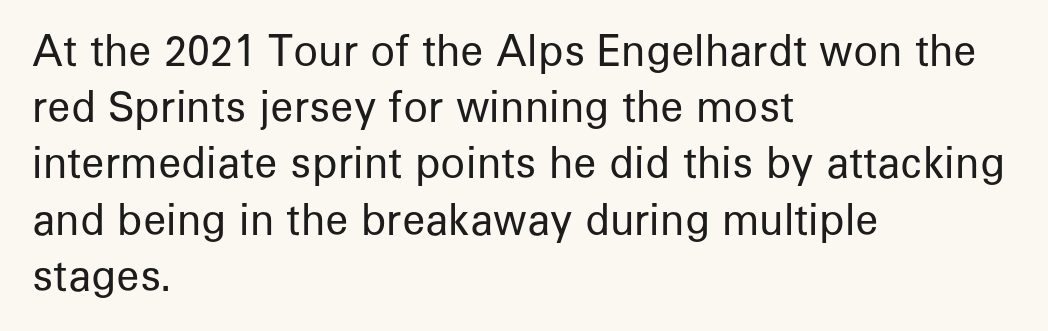
{"serif": "no", "italic": "no", "bold": "no", "weight": "regular", "width": "normal", "stroke_contrast": "low", "x_height": "medium", "monospaced": "no", "underline": "no", "align": "left", "line_spacing": "normal", "line_spacing_ratio": 1.37, "letter_spacing": "normal", "letter_spacing_em": 0.0, "glyph_px": 41}
